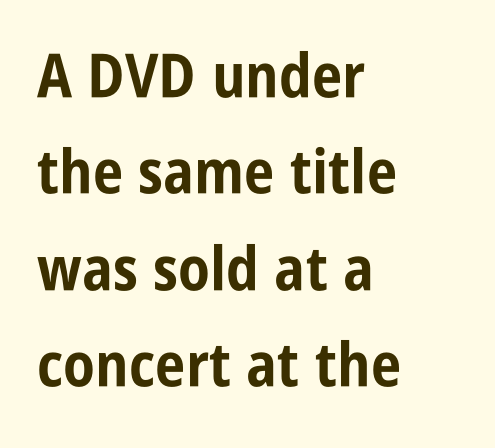
Q: Is the text bold? A: Yes.
Q: Is the text italic (slanted)? A: No, it is upright.
Q: Is the typeface a serif or a sans-serif typeface? A: Sans-serif.
Q: Is the text underlined? A: No.
Q: How is the paragraph aligned? A: Left-aligned.
Q: Is the spacing between letters normal or unusually wide? A: Normal.
Q: Is the spacing between lines tight, normal or loose? A: Normal.
Q: Width (condensed, normal, or wide)? A: Condensed.
Q: Stroke contrast? A: Low.
Q: x-height? A: Large.
Q: Monospaced? A: No.
